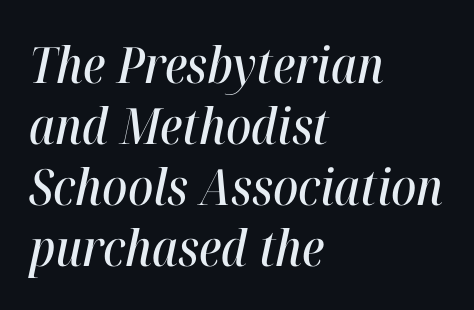
{"italic": "yes", "lean": "right", "slant_degrees": 12, "width": "condensed", "stroke_contrast": "high", "x_height": "medium", "monospaced": "no", "underline": "no", "align": "left", "line_spacing_ratio": 1.22, "letter_spacing": "normal", "letter_spacing_em": 0.0, "glyph_px": 50}
